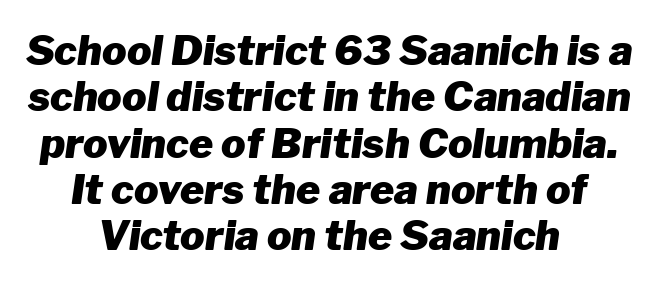
The characters look thick and weighty, a clear bold. Vertically, the passage feels compressed, each row crowding the next. Compared with ordinary roman type, these characters are visibly tilted. A typesetter would call this proportional, since set widths differ per character. If you folded the block vertically in half, each line would mirror itself in length.
